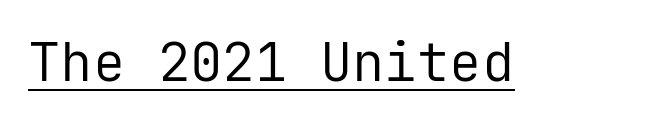
Every character sits straight up, as roman type does. Every character here occupies the same horizontal width, giving the sample a typewriter-like rhythm. Does extra space separate the letters? No, they use regular spacing. The font family rendered here belongs to the sans-serif group. Weight: not bold — regular or lighter. Each line of the rendering has a horizontal stroke beneath the glyphs.
